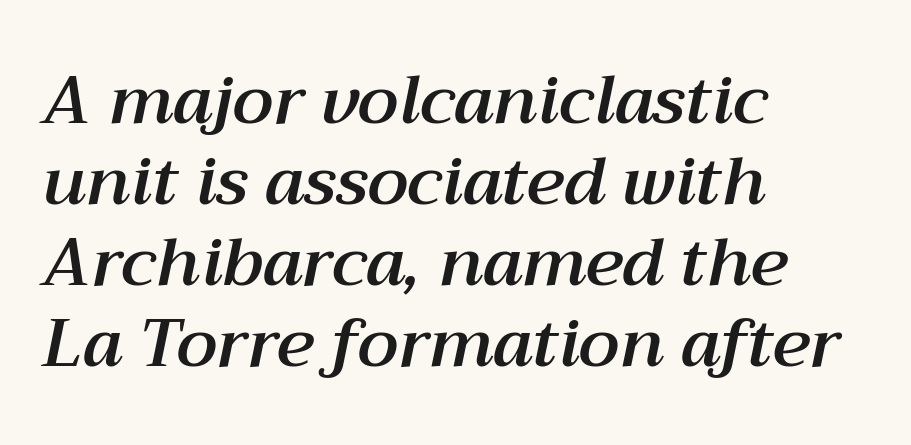
{"italic": "yes", "lean": "right", "slant_degrees": 12, "width": "normal", "stroke_contrast": "medium", "x_height": "medium", "monospaced": "no", "underline": "no", "align": "left", "line_spacing_ratio": 1.21, "letter_spacing": "normal", "letter_spacing_em": 0.0, "glyph_px": 67}
